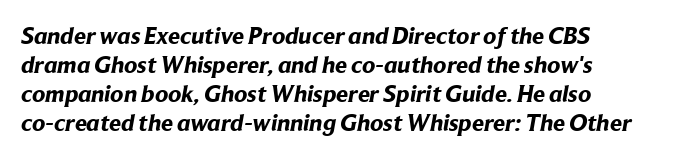
The image shows 24 px bold type; set left-aligned, line spacing 1.21x, normal letter spacing, not underlined.
